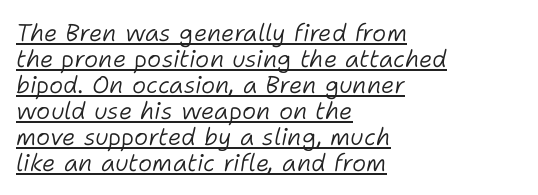
The image shows 24 px text type, italic (leaning right); set left-aligned, tight line spacing (1.08x), normal letter spacing, underlined.
